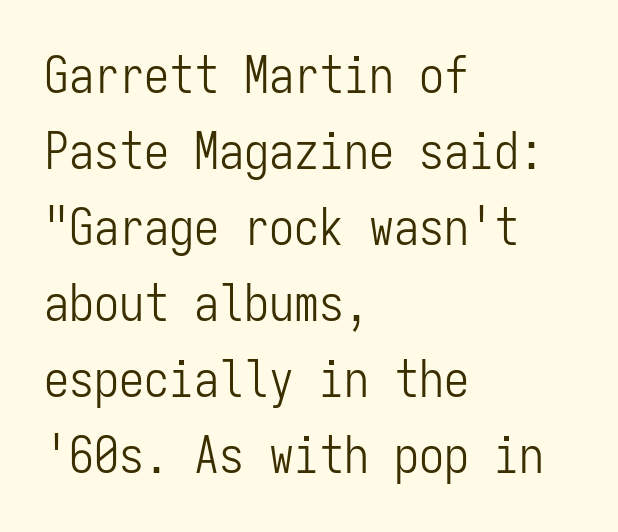
{"serif": "no", "italic": "no", "bold": "no", "weight": "light", "width": "condensed", "stroke_contrast": "low", "x_height": "medium", "monospaced": "yes", "underline": "no", "align": "left", "line_spacing": "normal", "line_spacing_ratio": 1.52, "letter_spacing": "normal", "letter_spacing_em": 0.0, "glyph_px": 50}
